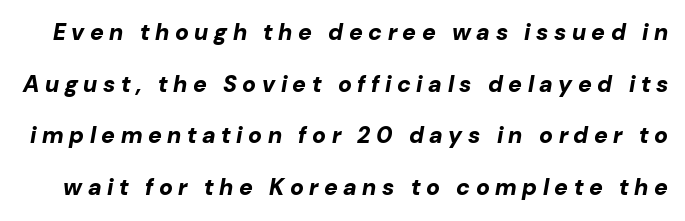
Nobody drew a line under any word here. Strokes here are thick enough to call this a true bold. This sample uses expanded letter spacing, leaving extra air between glyphs. The line-height multiplier appears high, well above default. The glyphs look as if they've been sheared to an angle.
